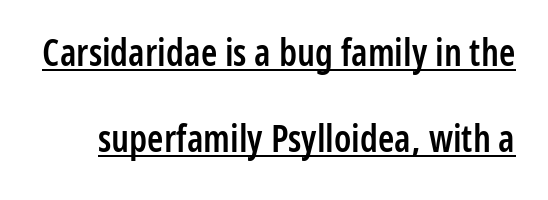
The image shows 37 px semibold, condensed sans-serif type, upright; set loose line spacing (2.33x), normal letter spacing, underlined; low stroke contrast and a medium x-height.
